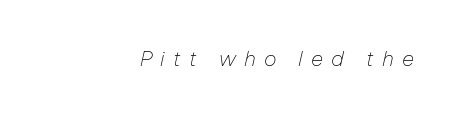
Q: Is the text bold? A: No.
Q: Is the text italic (slanted)? A: Yes, it leans right by about 12 degrees.
Q: Is the text underlined? A: No.
Q: How is the paragraph aligned? A: Right-aligned.
Q: Is the spacing between letters normal or unusually wide? A: Unusually wide.
